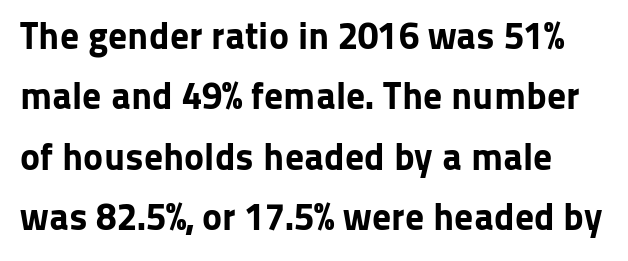
Q: Is the text bold? A: Yes.
Q: Is the text italic (slanted)? A: No, it is upright.
Q: Is the typeface a serif or a sans-serif typeface? A: Sans-serif.
Q: Is the text underlined? A: No.
Q: Is the spacing between letters normal or unusually wide? A: Normal.
Q: Is the spacing between lines tight, normal or loose? A: Normal.
Q: Width (condensed, normal, or wide)? A: Normal.
Q: Stroke contrast? A: Low.
Q: x-height? A: Medium.
Q: Monospaced? A: No.
